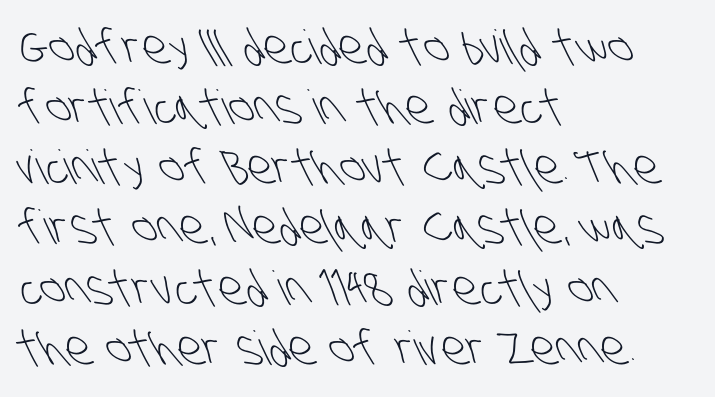
Q: Is the text bold? A: No.
Q: Is the typeface a serif or a sans-serif typeface? A: Sans-serif.
Q: Is the text underlined? A: No.
Q: How is the paragraph aligned? A: Left-aligned.
Q: Is the spacing between letters normal or unusually wide? A: Normal.
Q: Is the spacing between lines tight, normal or loose? A: Normal.
Q: Width (condensed, normal, or wide)? A: Condensed.
Q: Stroke contrast? A: Low.
Q: x-height? A: Large.
Q: Monospaced? A: No.
